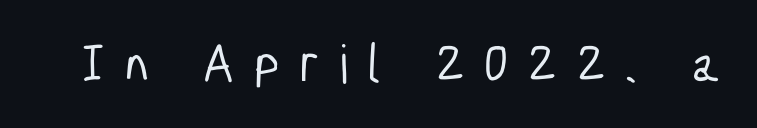
The image shows 53 px condensed sans-serif type; set unusually wide letter spacing (+0.38 em), not underlined; low stroke contrast and a medium x-height.
